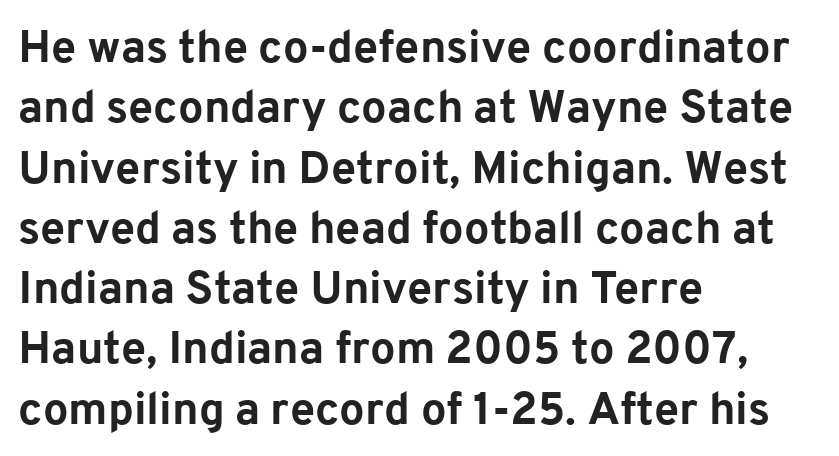
The image shows 45 px bold sans-serif type, upright; set left-aligned, normal line spacing (1.34x), normal letter spacing, not underlined; low stroke contrast and a medium x-height.
